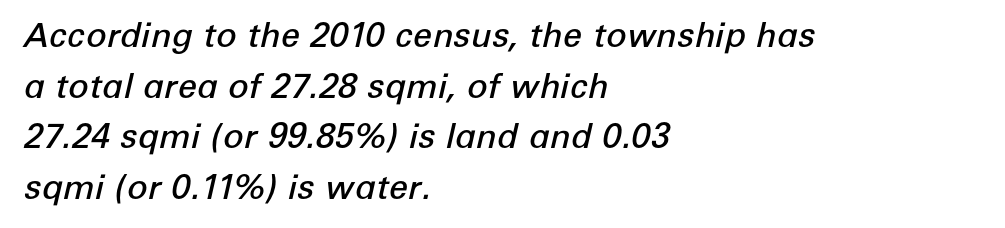
Each row of text sits above clean, open space. Interline gaps are of average width in this sample. Weight: semibold (demi). Visually the block forms a straight wall on the left and a jagged coastline on the right.
